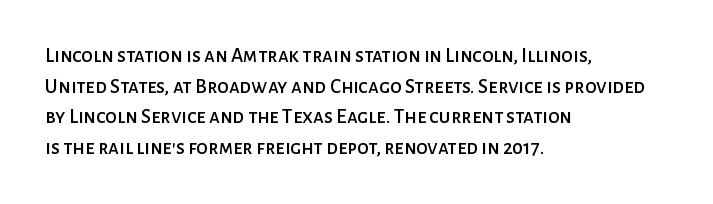
The image shows 21 px text type, upright; set left-aligned, normal line spacing (1.46x), normal letter spacing, not underlined.
